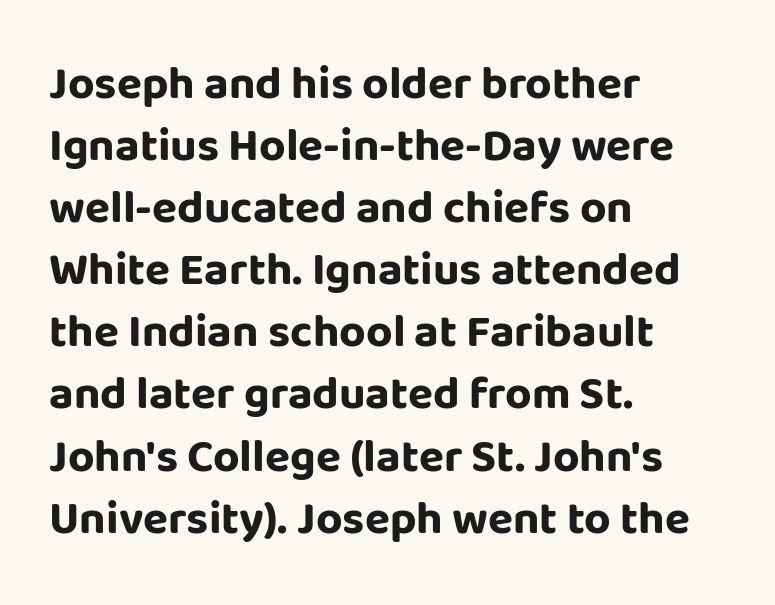
Each line starts at the same left margin while the right side varies. The specimen omits any rule beneath the text block's lines. The text was rendered using a sans face with plain stroke endings. Every stem runs plumb, perpendicular to the baseline.
